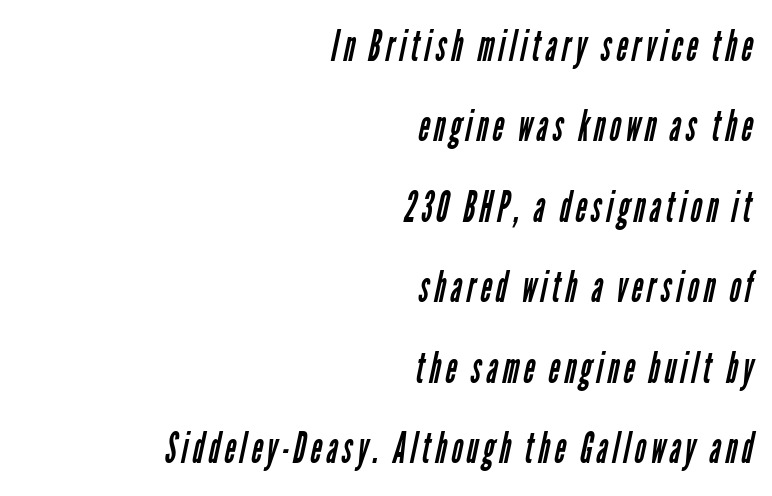
{"serif": "no", "bold": "no", "weight": "regular", "width": "condensed", "stroke_contrast": "low", "x_height": "medium", "monospaced": "no", "underline": "no", "align": "right", "line_spacing_ratio": 1.87, "glyph_px": 43}
